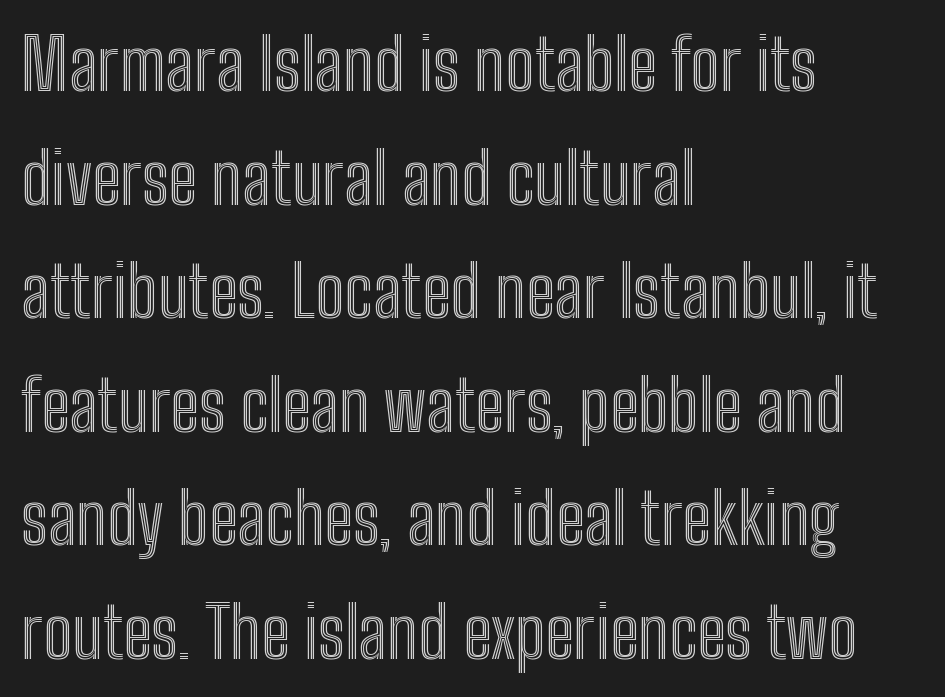
The passage shown is typed in a proportional face where columns would drift. Is the block centered? No — it sits flush against the left margin. The font's upright variant was chosen for this text. The passage shown is not underscored anywhere. The letters sit at their default tracking, neither squeezed nor spread. Compared with typical paragraphs, the rows here are spaced about the same.
